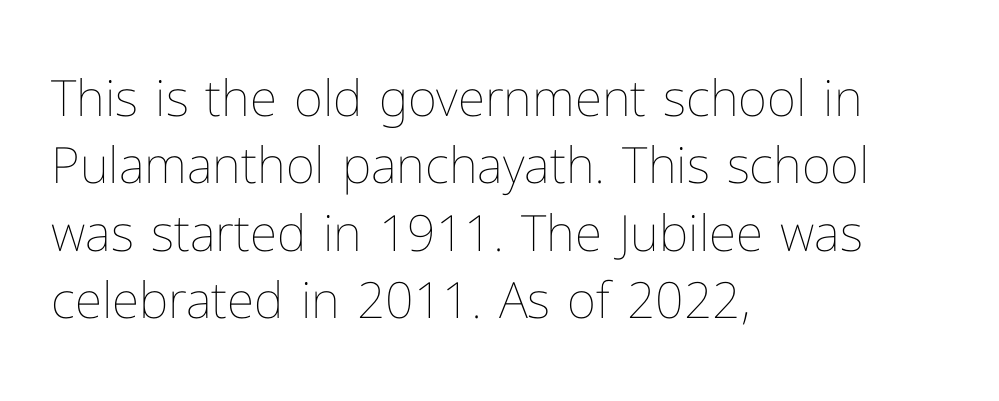
Designer's note — italics off, roman on. Note the varied advance widths — an 'i' is clearly narrower than an 'm'. Compared with a centered layout, this one pins lines to the left instead. Nobody drew a line under any word here.
